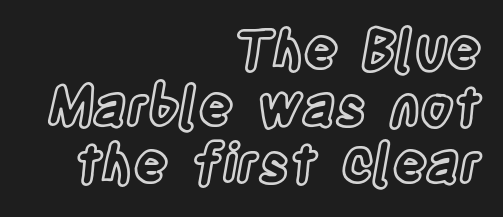
Q: Is the text italic (slanted)? A: Yes.
Q: Is the text underlined? A: No.
Q: How is the paragraph aligned? A: Right-aligned.
Q: Is the spacing between letters normal or unusually wide? A: Normal.
Q: Is the spacing between lines tight, normal or loose? A: Tight.
Q: Width (condensed, normal, or wide)? A: Condensed.
Q: x-height? A: Large.
Q: Monospaced? A: No.
